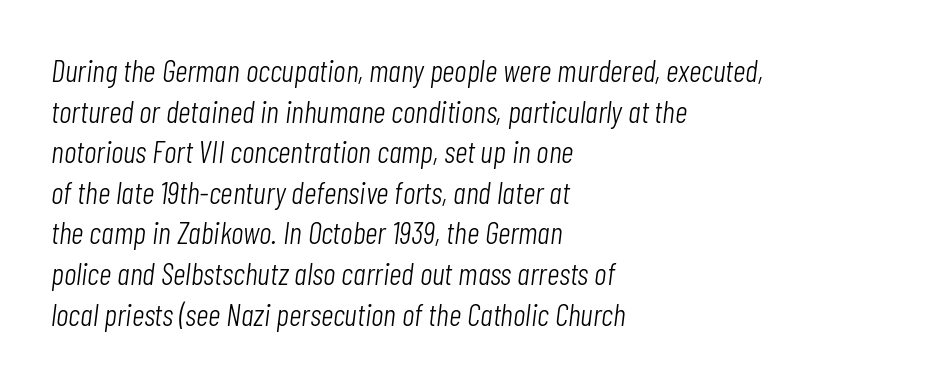
Q: Is the text bold? A: No.
Q: Is the text italic (slanted)? A: Yes, it leans right by about 7 degrees.
Q: Is the text underlined? A: No.
Q: How is the paragraph aligned? A: Left-aligned.
Q: Is the spacing between letters normal or unusually wide? A: Normal.
Q: Is the spacing between lines tight, normal or loose? A: Normal.
Q: Width (condensed, normal, or wide)? A: Condensed.
Q: Stroke contrast? A: Low.
Q: x-height? A: Medium.
Q: Monospaced? A: No.
